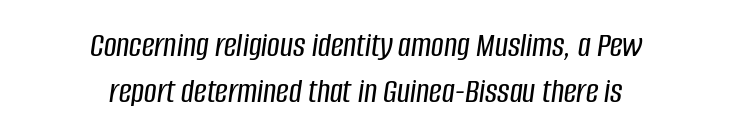
Q: Is the text italic (slanted)? A: Yes, it leans right by about 8 degrees.
Q: Is the text underlined? A: No.
Q: How is the paragraph aligned? A: Centered.
Q: Is the spacing between letters normal or unusually wide? A: Normal.
Q: Is the spacing between lines tight, normal or loose? A: Normal.
Q: Width (condensed, normal, or wide)? A: Condensed.
Q: Stroke contrast? A: Low.
Q: x-height? A: Large.
Q: Monospaced? A: No.
